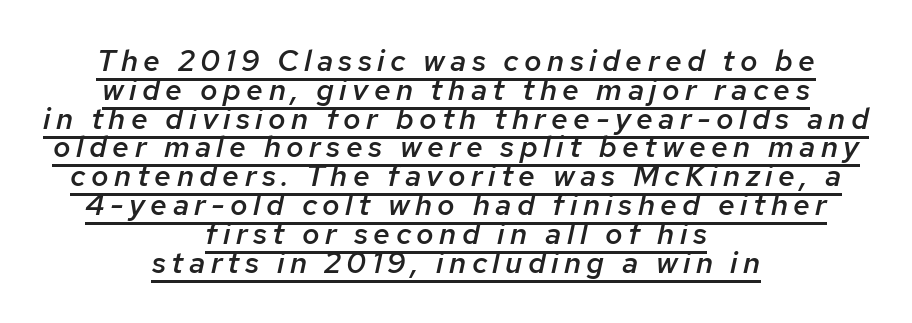
The image shows 30 px semibold type, italic (leaning right); set centered, tight line spacing (0.96x), underlined; low stroke contrast and a medium x-height.
